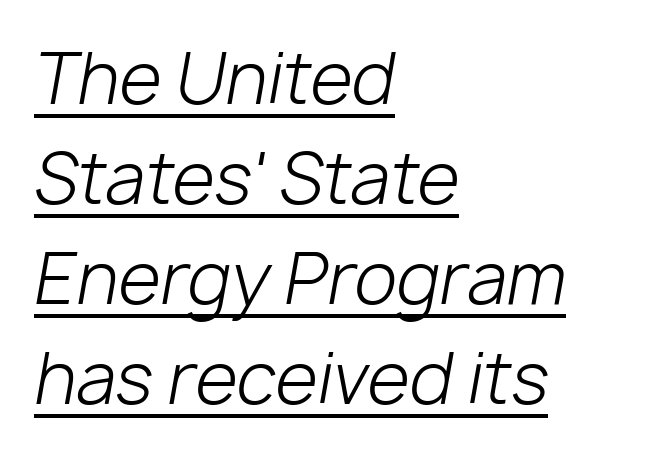
{"italic": "yes", "lean": "right", "slant_degrees": 10, "bold": "no", "weight": "light", "width": "normal", "stroke_contrast": "low", "x_height": "medium", "monospaced": "no", "underline": "yes", "align": "left", "line_spacing": "normal", "line_spacing_ratio": 1.45, "letter_spacing": "normal", "letter_spacing_em": 0.0, "glyph_px": 69}
